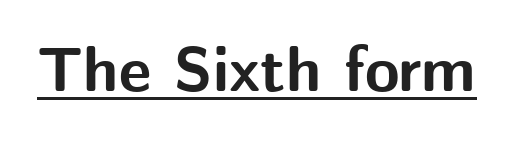
The image shows 63 px bold sans-serif type, upright; set normal letter spacing, underlined; medium stroke contrast and a medium x-height.
